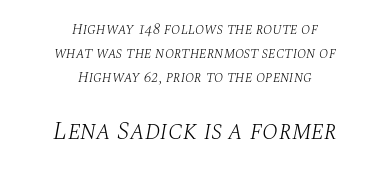
Designer's note — italics engaged. The typesetting does not lean heavy: it is not bold. Caption: multi-line text, centered on the measure. Tracking here is standard; glyphs follow each other at the usual distance.
